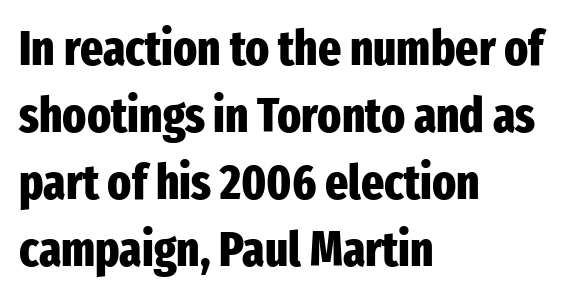
This rendering features lettering with no underline. To sum up the face: it is a sans, with no serifs. The rag falls on the right side of this text block. Every letter is thick-stroked: bold, no question.
